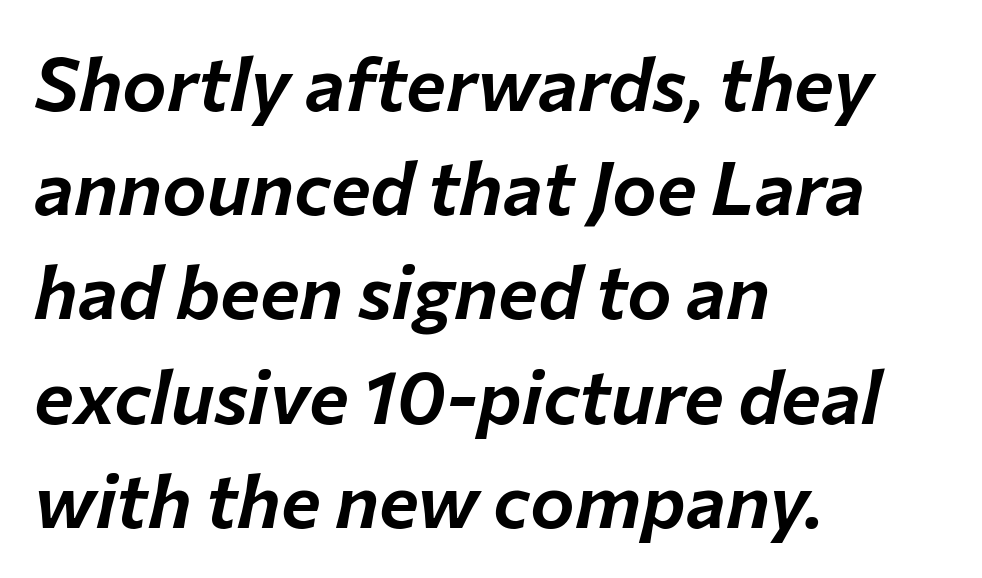
Character widths vary here, with narrow letters taking less room than wide ones. Does the lettering tilt? It does — this is italic. The text block is weighted toward the left margin, trailing off unevenly rightward. The tracking reads as untouched default to a designer's eye. Descender tails drop into unmarked territory.
